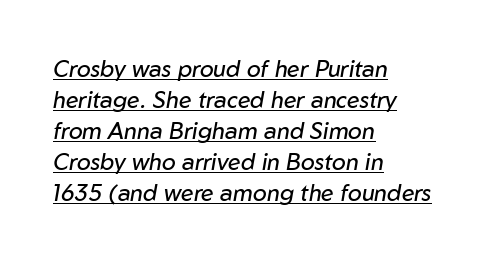
{"italic": "yes", "lean": "right", "slant_degrees": 10, "bold": "no", "underline": "yes", "align": "left", "line_spacing": "normal", "line_spacing_ratio": 1.35, "letter_spacing": "normal", "letter_spacing_em": 0.0, "glyph_px": 23}
